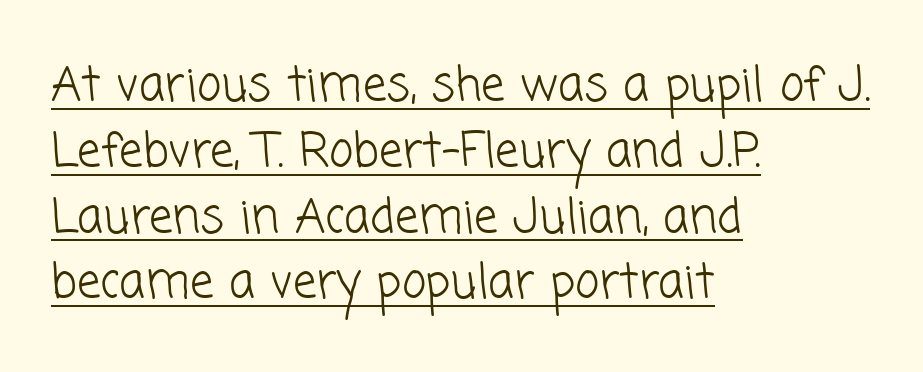
The type is set solid horizontally, with unmodified tracking. A baseline rule has been typeset under these characters. No heavy texture on the line: the type isn't bold. The typesetter chose a ragged-right arrangement here. Spacing verdict: proportional, widths tailored to each character.
